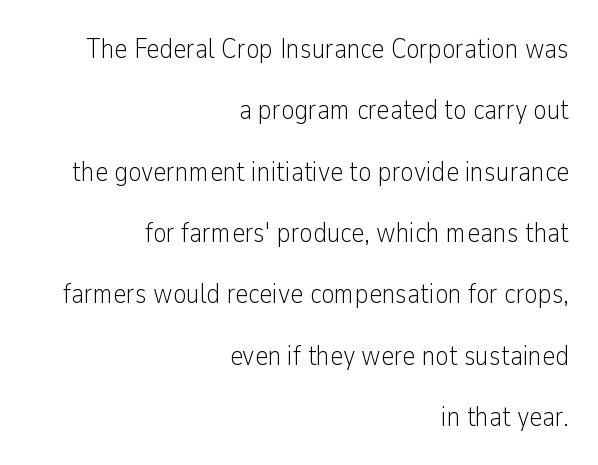
Note: no serifs on the glyphs. The zone under the glyphs is completely vacant. The letters stand upright; this is a roman face. The characters are drawn with everyday or finer stroke widths. In terms of letterspacing, this is plain default setting. Is this a fixed-width face? No — the glyphs have proportional, varying widths.
